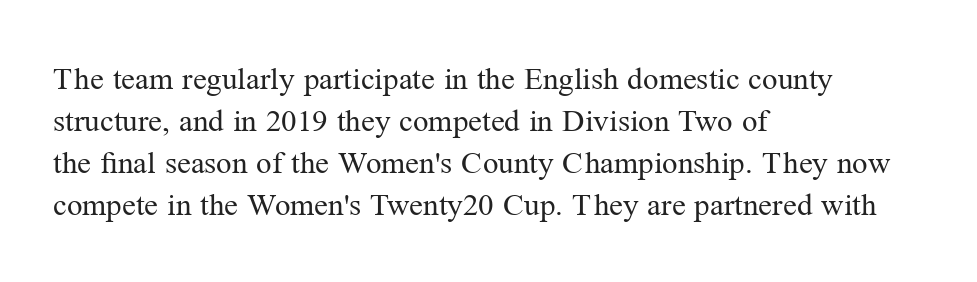
Q: Is the text bold? A: No.
Q: Is the text italic (slanted)? A: No, it is upright.
Q: Is the typeface a serif or a sans-serif typeface? A: Serif.
Q: Is the text underlined? A: No.
Q: How is the paragraph aligned? A: Left-aligned.
Q: Is the spacing between letters normal or unusually wide? A: Normal.
Q: Is the spacing between lines tight, normal or loose? A: Normal.
Q: Width (condensed, normal, or wide)? A: Normal.
Q: Stroke contrast? A: Medium.
Q: x-height? A: Medium.
Q: Monospaced? A: No.
